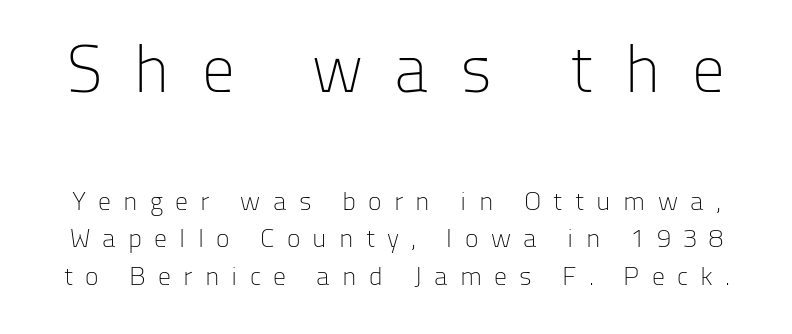
Q: Is the text bold? A: No.
Q: Is the text italic (slanted)? A: No, it is upright.
Q: Is the typeface a serif or a sans-serif typeface? A: Sans-serif.
Q: Is the text underlined? A: No.
Q: Is the spacing between letters normal or unusually wide? A: Unusually wide.
Q: Is the spacing between lines tight, normal or loose? A: Normal.
Q: Which block of text is set in a larger size, the first (top) or the second (bottom)? A: The first (top) one.
Q: Width (condensed, normal, or wide)? A: Normal.
Q: Stroke contrast? A: Low.
Q: x-height? A: Medium.
Q: Monospaced? A: No.
